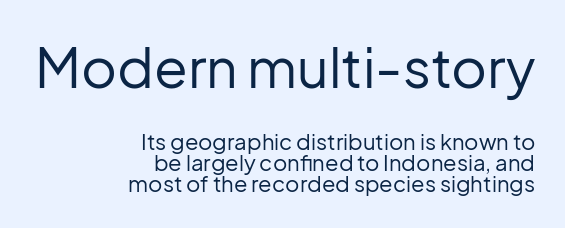
The rendering uses natural spacing where letterforms have individual widths. Compared with typical body copy, the letter spacing here is the same. The strokes are not fattened; the text isn't bold. How would I describe the line gaps? Narrow and economical. Horizontally, the lines are justified to the trailing edge only. This sample uses a sans-serif face.
